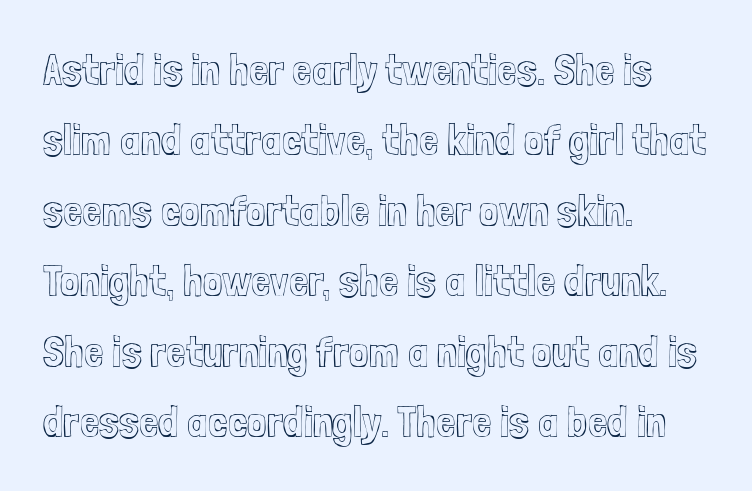
Check under the words: just untouched page. Posture: vertical. Each word holds together tightly as a unit, with standard inter-letter gaps. The leading is moderate, giving the passage an even texture.
